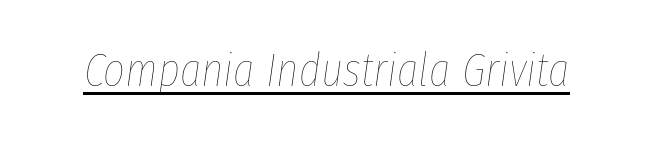
The image shows 47 px thin, condensed type, italic (leaning right); set normal letter spacing, underlined; low stroke contrast and a medium x-height.
